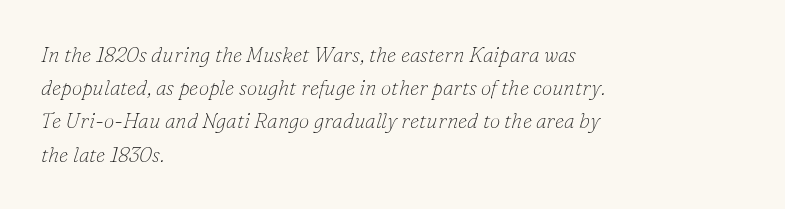
Q: Is the text bold? A: No.
Q: Is the text italic (slanted)? A: Yes, it leans right by about 16 degrees.
Q: Is the text underlined? A: No.
Q: How is the paragraph aligned? A: Left-aligned.
Q: Is the spacing between letters normal or unusually wide? A: Normal.
Q: Is the spacing between lines tight, normal or loose? A: Normal.
